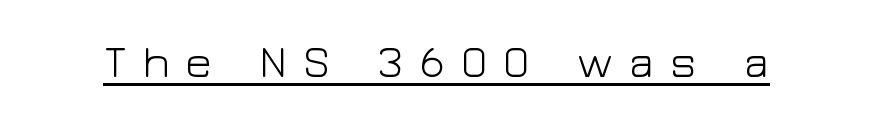
{"serif": "no", "italic": "no", "bold": "no", "weight": "light", "width": "wide", "stroke_contrast": "low", "x_height": "medium", "monospaced": "no", "underline": "yes", "letter_spacing": "wide", "letter_spacing_em": 0.32, "glyph_px": 45}
